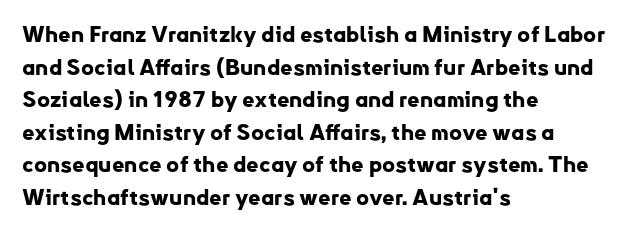
{"italic": "no", "bold": "yes", "underline": "no", "align": "left", "line_spacing": "normal", "line_spacing_ratio": 1.48, "letter_spacing": "normal", "letter_spacing_em": 0.0, "glyph_px": 22}
